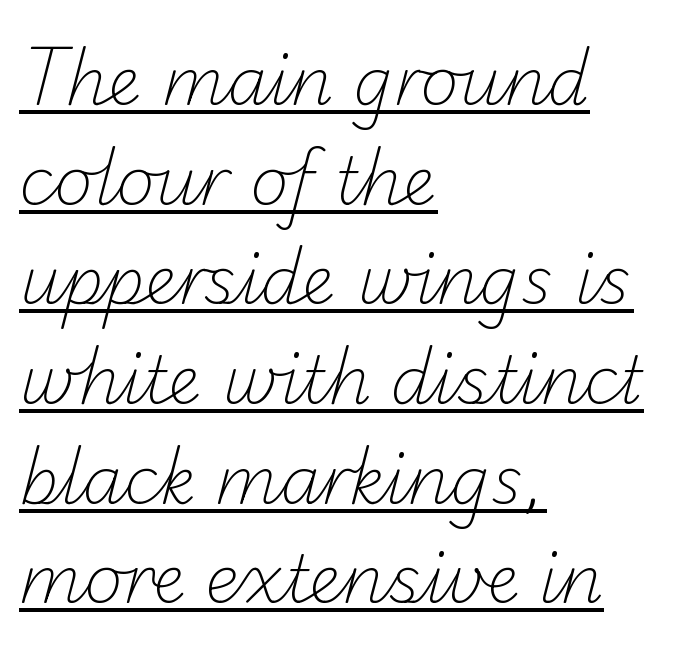
The image shows 66 px light sans-serif type; set left-aligned, normal line spacing (1.51x), normal letter spacing, underlined; low stroke contrast and a small x-height.
